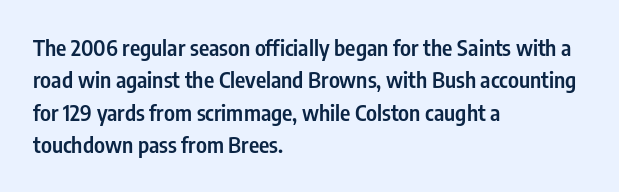
The image shows 22 px text type, upright; set left-aligned, normal line spacing (1.47x), normal letter spacing, not underlined.
